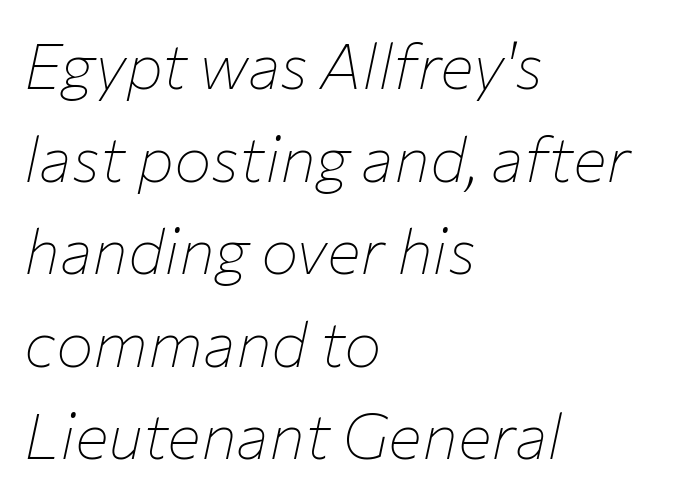
{"italic": "yes", "lean": "right", "slant_degrees": 12, "bold": "no", "weight": "thin", "width": "normal", "stroke_contrast": "low", "x_height": "medium", "monospaced": "no", "underline": "no", "align": "left", "line_spacing": "normal", "line_spacing_ratio": 1.47, "letter_spacing": "normal", "letter_spacing_em": 0.0, "glyph_px": 63}
